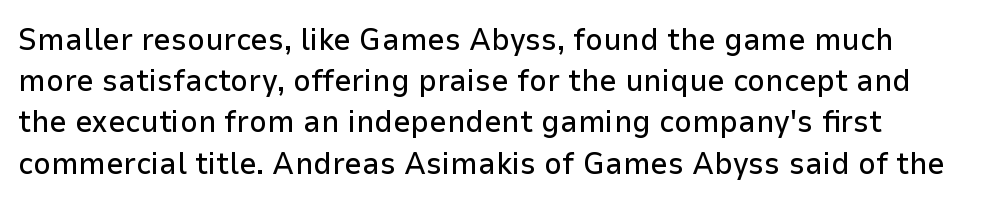
Q: Is the text italic (slanted)? A: No, it is upright.
Q: Is the typeface a serif or a sans-serif typeface? A: Sans-serif.
Q: Is the text underlined? A: No.
Q: Is the spacing between letters normal or unusually wide? A: Normal.
Q: Is the spacing between lines tight, normal or loose? A: Normal.
Q: Width (condensed, normal, or wide)? A: Normal.
Q: Stroke contrast? A: Low.
Q: x-height? A: Medium.
Q: Monospaced? A: No.
